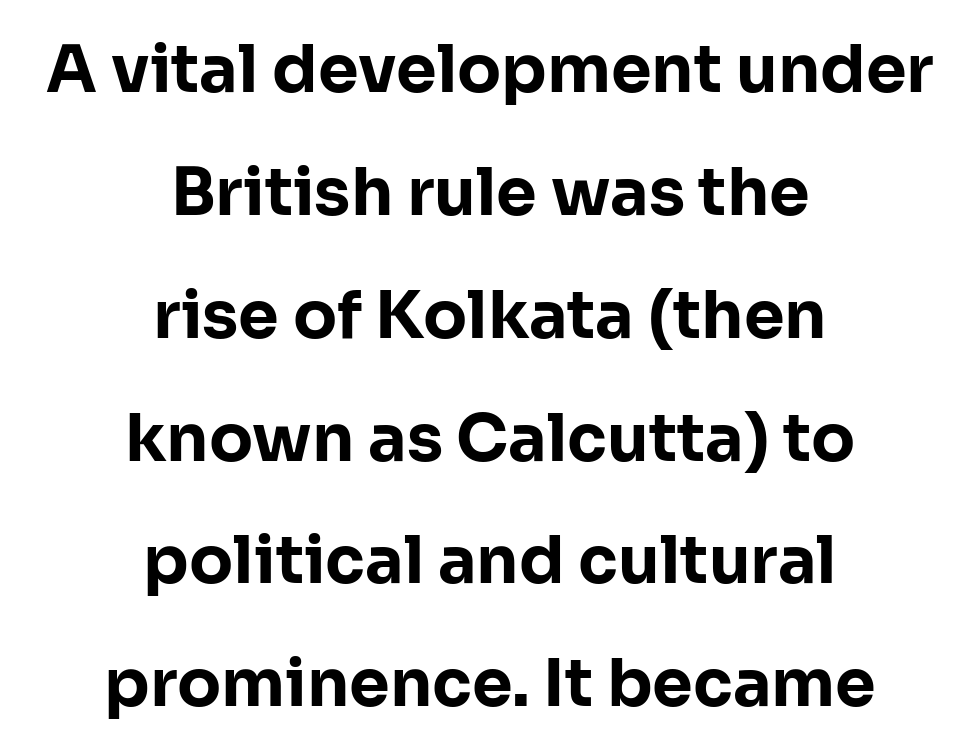
{"serif": "no", "italic": "no", "bold": "yes", "weight": "bold", "width": "normal", "stroke_contrast": "low", "x_height": "medium", "monospaced": "no", "underline": "no", "align": "center", "line_spacing_ratio": 1.89, "letter_spacing": "normal", "letter_spacing_em": 0.0, "glyph_px": 65}
